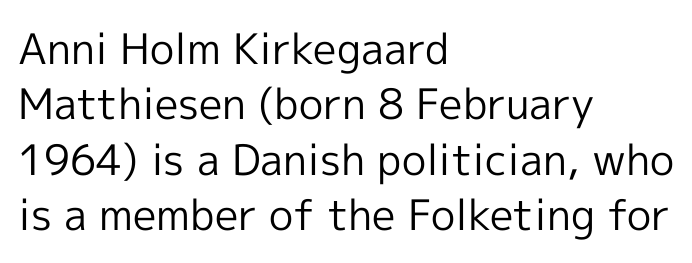
The face used here is proportionally spaced, like ordinary book or web type. Short note: letters normally spaced. When letters stand straight like this, we call the style roman or upright. The designer went with a sans here, leaving each stem footless.
